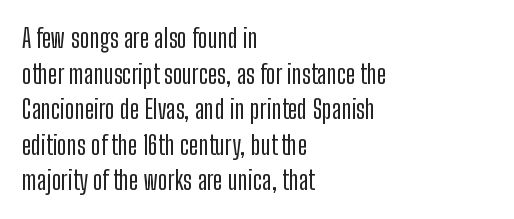
{"italic": "no", "underline": "no", "align": "left", "line_spacing": "normal", "line_spacing_ratio": 1.37, "letter_spacing": "normal", "letter_spacing_em": 0.0, "glyph_px": 26}
